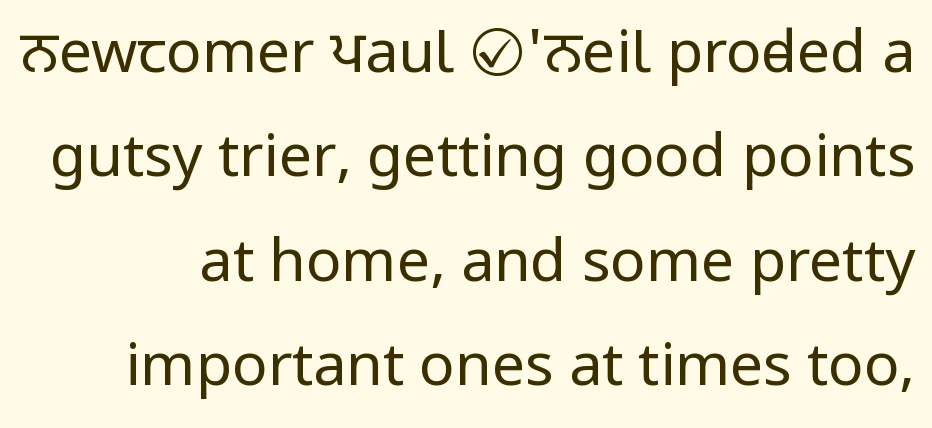
{"serif": "no", "italic": "no", "bold": "no", "weight": "regular", "width": "condensed", "stroke_contrast": "low", "underline": "no", "line_spacing_ratio": 1.77, "letter_spacing": "normal", "letter_spacing_em": 0.0, "glyph_px": 59}
